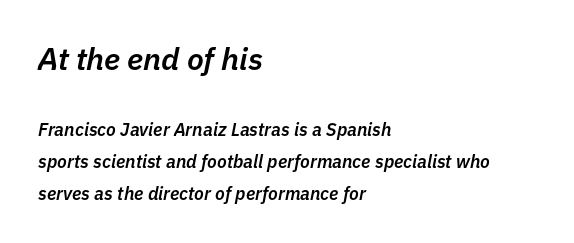
Glance below the letters and you will spot only blank space. Glyph-to-glyph distance matches everyday printed text. These lines were composed using italics. Left-aligned paragraph, ragged on the right. Block one is the big one; block two sits smaller underneath. Proportional: the letters do not fall into vertical columns.
